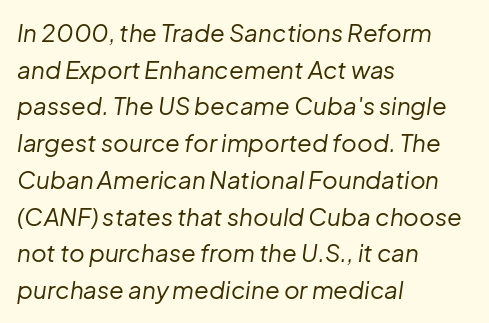
{"italic": "yes", "lean": "right", "slant_degrees": 8, "bold": "no", "underline": "no", "align": "left", "line_spacing": "normal", "line_spacing_ratio": 1.53, "letter_spacing": "normal", "letter_spacing_em": 0.0, "glyph_px": 24}
